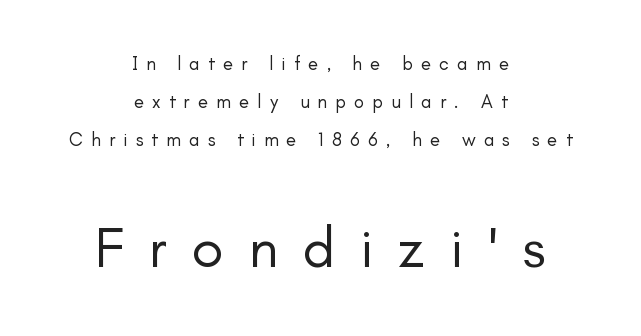
The image shows 58 px regular-weight sans-serif type, upright; set centered, loose line spacing (2.0x), unusually wide letter spacing (+0.43 em), not underlined; the second (bottom) block is 3.05x larger; low stroke contrast and a small x-height.
